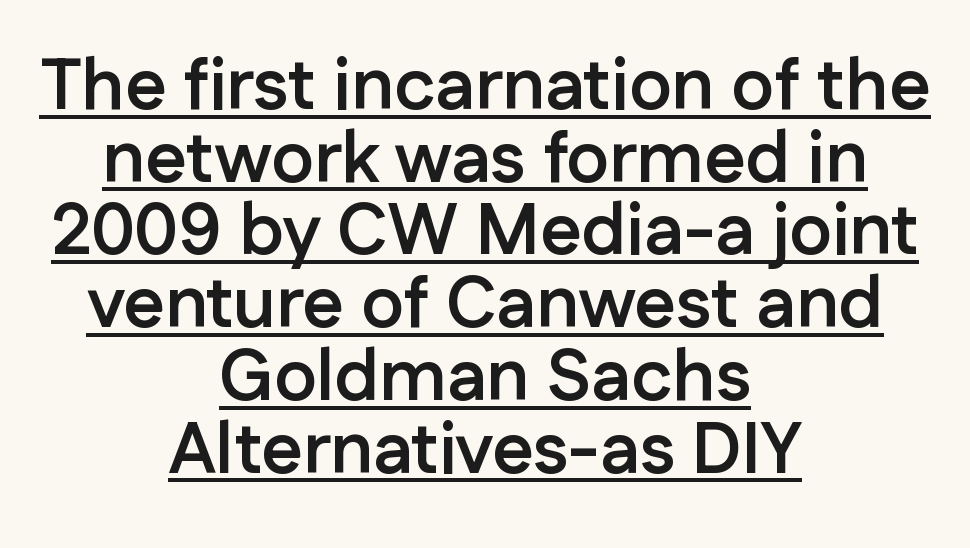
Unlike italic type, these characters show no tilt at all. A typesetter would call this proportional, since set widths differ per character. Rows of type sit shoulder to shoulder in the vertical direction. No extra tracking has been applied to these lines. Centered paragraph, ragged on both sides. The typesetter has applied underlining to the passage shown.
